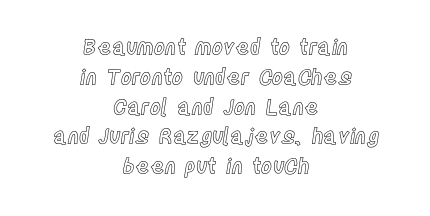
{"underline": "no", "align": "center", "line_spacing": "normal", "line_spacing_ratio": 1.42, "letter_spacing": "normal", "letter_spacing_em": 0.0, "glyph_px": 21}
